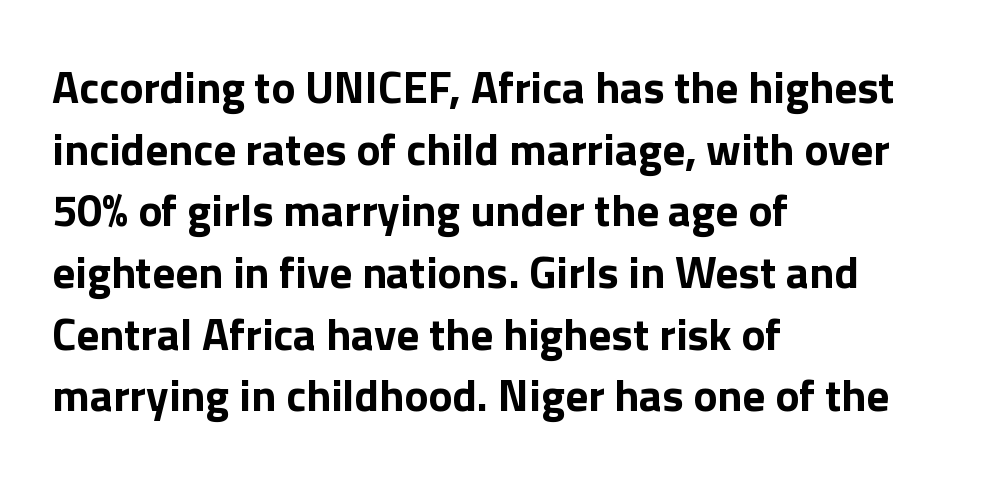
Unmarked baselines from the first word to the last. The typography opts for an upright posture over an oblique one. Think of a printed novel: that variable character pitch is what you see here. This sample keeps an unexceptional amount of space between lines. The type is set solid horizontally, with unmodified tracking. To sum up the face: it is a sans, with no serifs.
